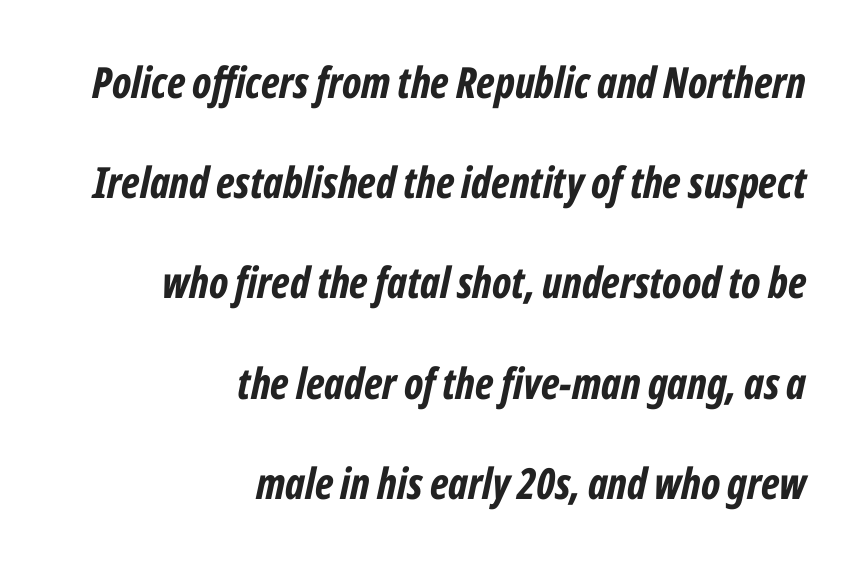
These lines stack with their right ends in a neat column. Typographic density is high because the face is bold. Notice the wide empty band between every row — that's loose leading. It's the slanting kind of type. Nobody touched the tracking dial on this one.
